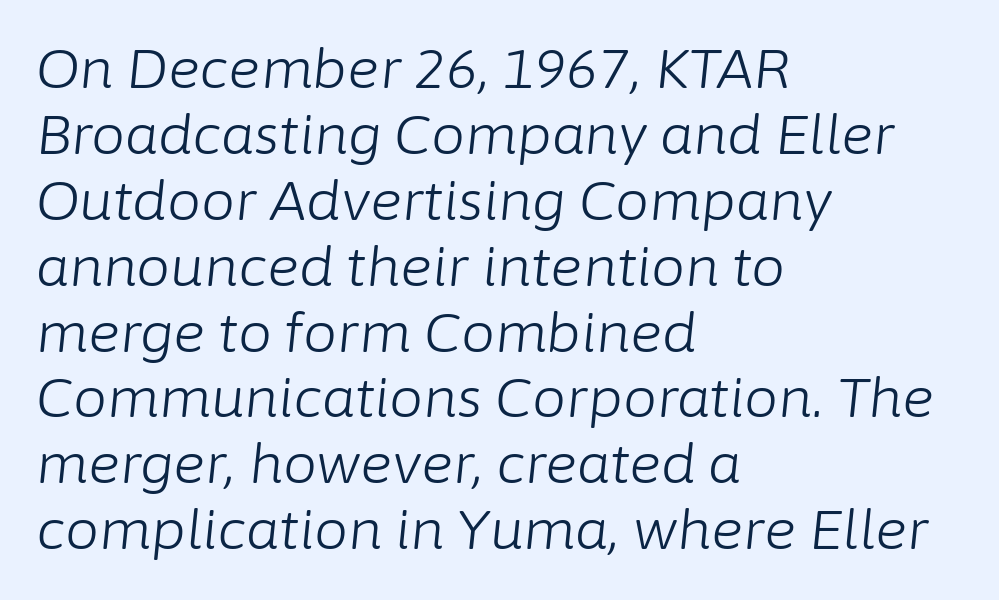
You could call the tracking neutral — neither tight nor loose. You could not count columns in this text — the font is proportionally spaced. A student would call this left alignment; a typographer would say flush left, rag right. The passage shown leans; its letterforms are oblique. A bare baseline throughout the passage.
